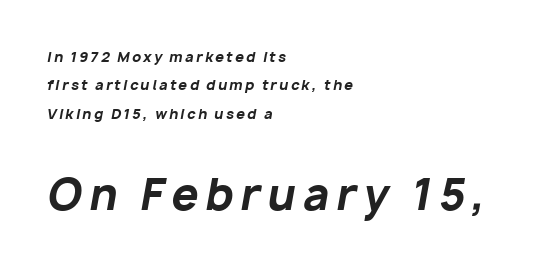
Each row of text sits above clean, open space. Which margin do the lines hug? The left one — the right edge is uneven. You get the small type first, then a jump to larger type. The glyphs look as if they've been sheared to an angle. Look at the stroke-to-counter ratio: heavy, a bold.
